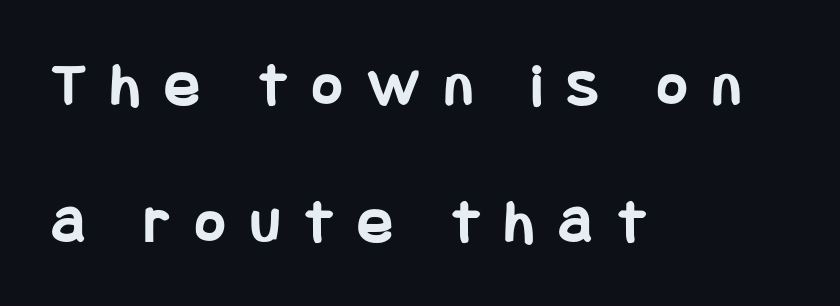
Glance below the letters and you will spot only blank space. Airy leading. As a designer I'd log this as weight 700, bold. Visually the block forms a straight wall on the left and a jagged coastline on the right. Font category for this specimen: sans-serif.
